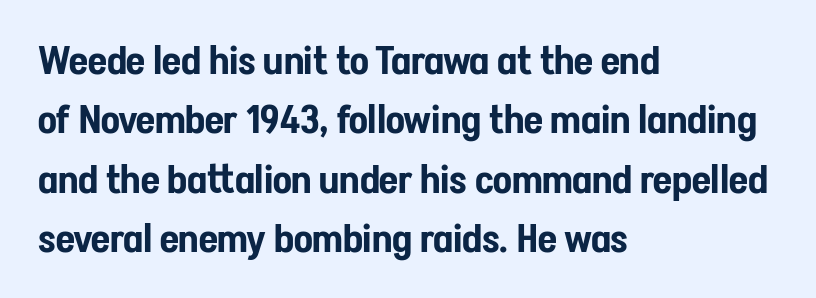
Q: Is the text italic (slanted)? A: No, it is upright.
Q: Is the typeface a serif or a sans-serif typeface? A: Sans-serif.
Q: Is the text underlined? A: No.
Q: How is the paragraph aligned? A: Left-aligned.
Q: Is the spacing between letters normal or unusually wide? A: Normal.
Q: Is the spacing between lines tight, normal or loose? A: Normal.
Q: Width (condensed, normal, or wide)? A: Condensed.
Q: Stroke contrast? A: Low.
Q: x-height? A: Medium.
Q: Monospaced? A: No.
